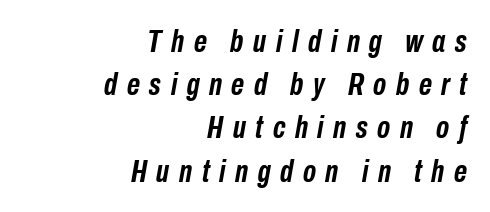
Q: Is the text bold? A: Yes.
Q: Is the text italic (slanted)? A: Yes, it leans right by about 10 degrees.
Q: Is the text underlined? A: No.
Q: How is the paragraph aligned? A: Right-aligned.
Q: Is the spacing between letters normal or unusually wide? A: Unusually wide.
Q: Is the spacing between lines tight, normal or loose? A: Normal.
Q: Width (condensed, normal, or wide)? A: Condensed.
Q: Stroke contrast? A: Low.
Q: x-height? A: Medium.
Q: Monospaced? A: No.
